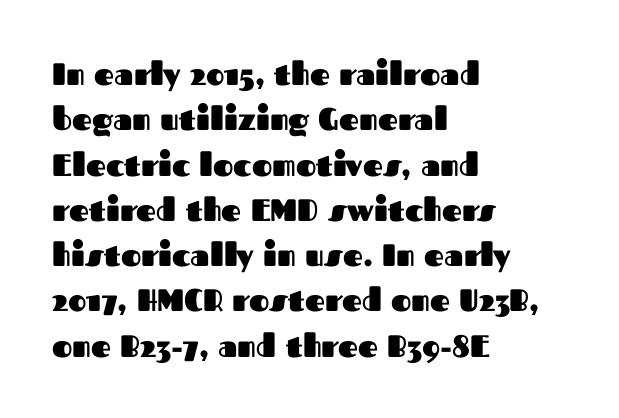
{"serif": "no", "italic": "no", "bold": "yes", "weight": "heavy", "width": "normal", "stroke_contrast": "medium", "x_height": "medium", "monospaced": "no", "underline": "no", "align": "left", "line_spacing": "normal", "line_spacing_ratio": 1.46, "letter_spacing": "normal", "letter_spacing_em": 0.0, "glyph_px": 31}
